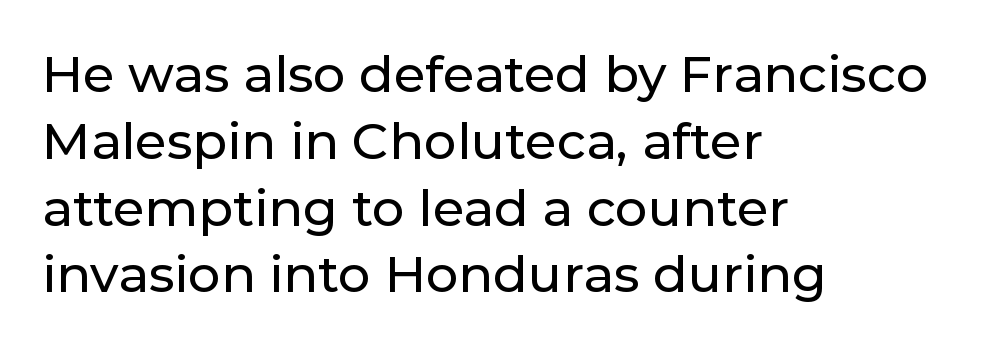
Rule under the text: the space is simply empty. The rendering uses natural spacing where letterforms have individual widths. These lines were composed using upright roman letters. Serifs: no, the terminals of the letterforms are clean. The lines sit at an ordinary, default distance from one another.
